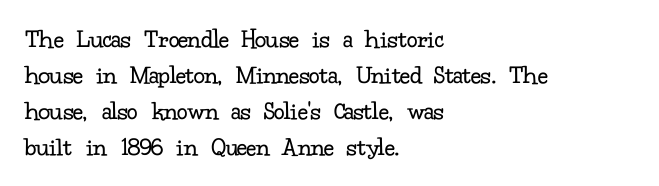
Q: Is the text bold? A: No.
Q: Is the text italic (slanted)? A: No, it is upright.
Q: Is the text underlined? A: No.
Q: How is the paragraph aligned? A: Left-aligned.
Q: Is the spacing between letters normal or unusually wide? A: Normal.
Q: Is the spacing between lines tight, normal or loose? A: Normal.
